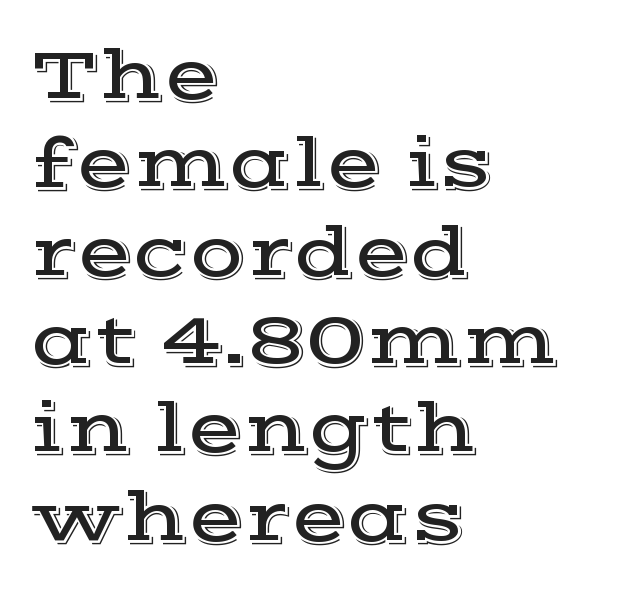
{"serif": "yes", "italic": "no", "width": "wide", "x_height": "medium", "monospaced": "no", "underline": "no", "align": "left", "line_spacing_ratio": 1.21, "letter_spacing": "normal", "letter_spacing_em": 0.0, "glyph_px": 73}
